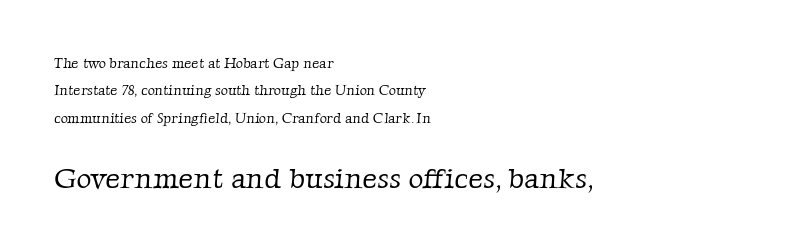
{"serif": "yes", "bold": "no", "weight": "light", "width": "normal", "stroke_contrast": "low", "x_height": "medium", "monospaced": "no", "underline": "no", "align": "left", "line_spacing": "loose", "line_spacing_ratio": 1.96, "letter_spacing": "normal", "letter_spacing_em": 0.0, "larger_block": "second", "size_ratio": 2.07, "glyph_px": 29}
